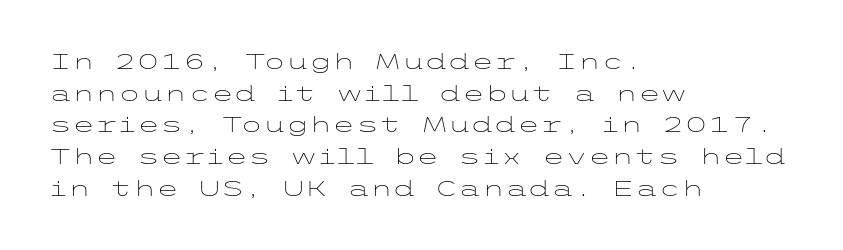
The image shows 21 px text type, upright; set left-aligned, normal line spacing (1.51x), normal letter spacing, not underlined.
